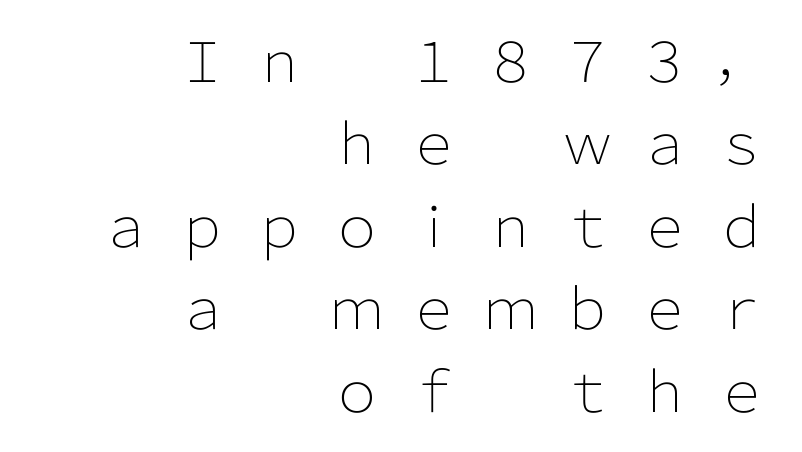
Q: Is the text bold? A: No.
Q: Is the text italic (slanted)? A: No, it is upright.
Q: Is the typeface a serif or a sans-serif typeface? A: Sans-serif.
Q: Is the text underlined? A: No.
Q: How is the paragraph aligned? A: Right-aligned.
Q: Is the spacing between letters normal or unusually wide? A: Unusually wide.
Q: Is the spacing between lines tight, normal or loose? A: Normal.
Q: Width (condensed, normal, or wide)? A: Normal.
Q: Stroke contrast? A: Low.
Q: x-height? A: Medium.
Q: Monospaced? A: No.
